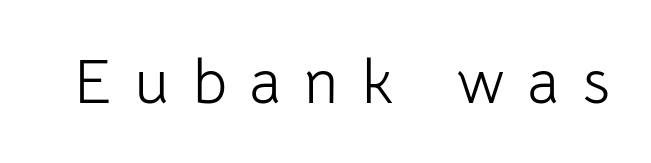
The image shows 62 px light sans-serif type, upright; set unusually wide letter spacing (+0.38 em), not underlined; low stroke contrast and a medium x-height.
